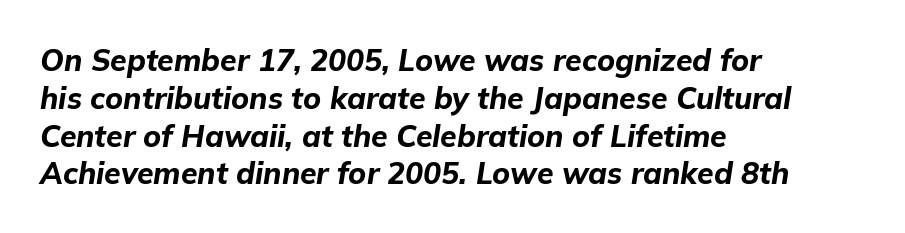
{"italic": "yes", "lean": "right", "slant_degrees": 9, "bold": "yes", "weight": "bold", "width": "normal", "stroke_contrast": "low", "x_height": "medium", "monospaced": "no", "underline": "no", "align": "left", "line_spacing": "normal", "line_spacing_ratio": 1.26, "letter_spacing": "normal", "letter_spacing_em": 0.0, "glyph_px": 30}
